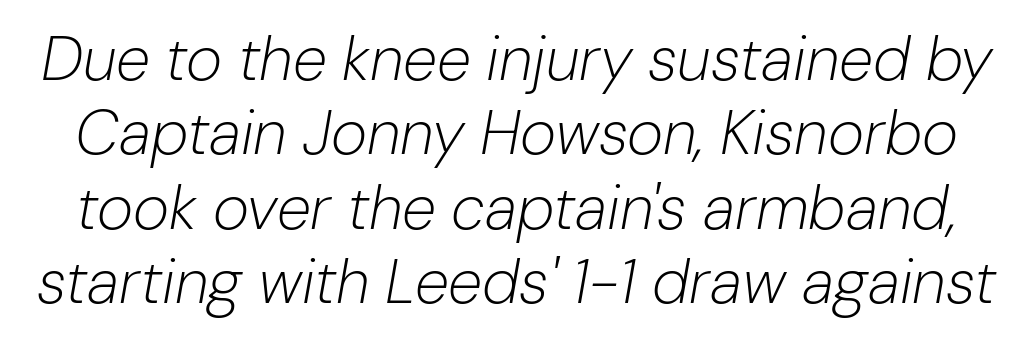
Q: Is the text bold? A: No.
Q: Is the text italic (slanted)? A: Yes, it leans right by about 10 degrees.
Q: Is the text underlined? A: No.
Q: Is the spacing between letters normal or unusually wide? A: Normal.
Q: Width (condensed, normal, or wide)? A: Normal.
Q: Stroke contrast? A: Low.
Q: x-height? A: Medium.
Q: Monospaced? A: No.
